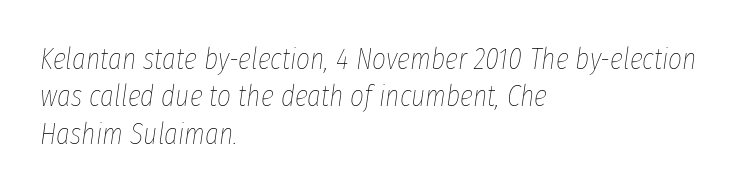
{"italic": "yes", "lean": "right", "slant_degrees": 8, "bold": "no", "weight": "thin", "width": "condensed", "stroke_contrast": "low", "x_height": "medium", "monospaced": "no", "underline": "no", "align": "left", "line_spacing": "normal", "line_spacing_ratio": 1.25, "letter_spacing": "normal", "letter_spacing_em": 0.0, "glyph_px": 30}
